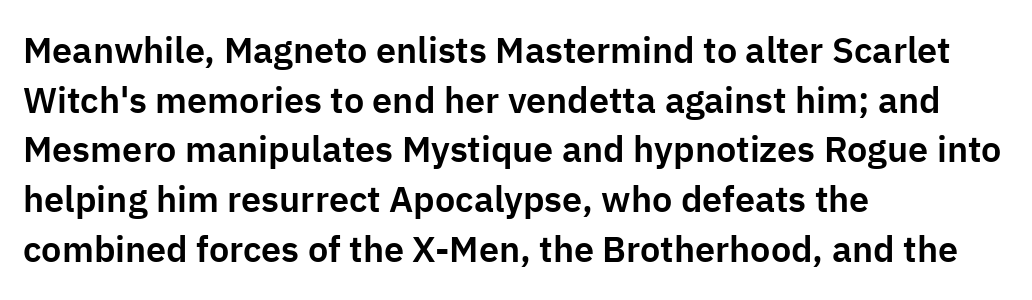
The image shows 36 px sans-serif type, upright; set left-aligned, normal line spacing (1.38x), normal letter spacing, not underlined; low stroke contrast and a medium x-height.
